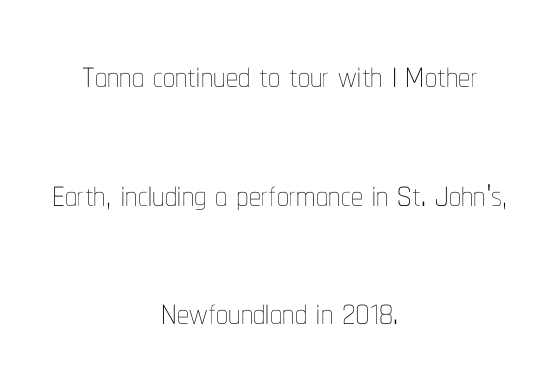
Descender tails drop into unmarked territory. The letters advance in unequal steps, a hallmark of proportional type. The letterforms sit at book weight or below. Words appear dense and cohesive because spacing is normal. Compared with a flush-left layout, this one balances lines on the center instead.
